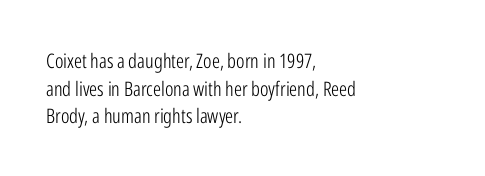
This rendering leaves character spacing at its baseline value. These lines stack with their left ends in a neat column. Reading down the column, the eye jumps a familiar distance to each next line. Stroke mass is kept to a normal reading level or below. Unlike italic type, these characters show no tilt at all. No word sits above an underline.
